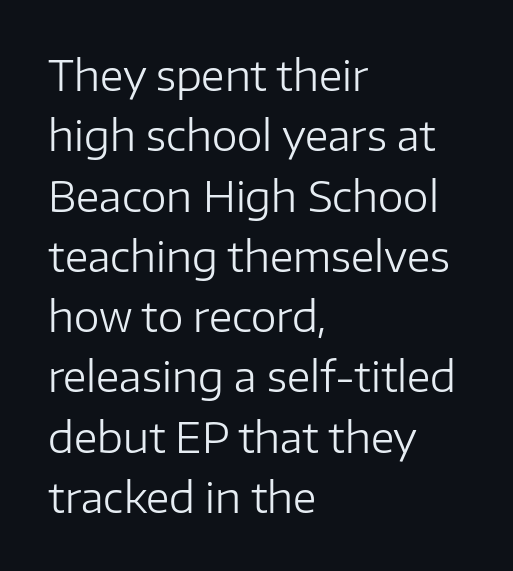
{"serif": "no", "italic": "no", "bold": "no", "weight": "regular", "width": "normal", "stroke_contrast": "low", "x_height": "medium", "monospaced": "no", "underline": "no", "align": "left", "line_spacing": "normal", "line_spacing_ratio": 1.47, "letter_spacing": "normal", "letter_spacing_em": 0.0, "glyph_px": 41}
